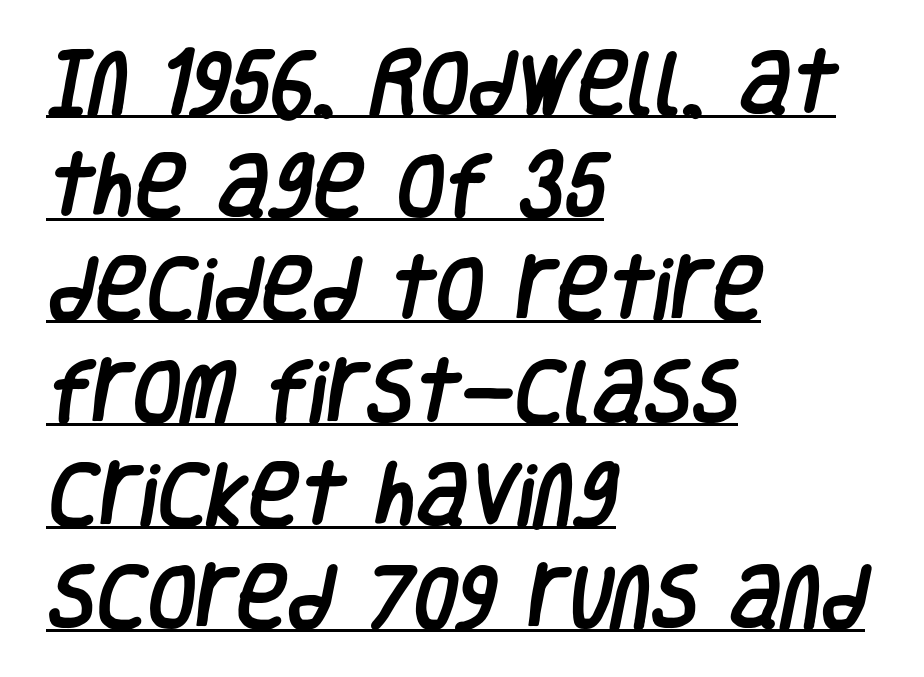
Spacing verdict: proportional, widths tailored to each character. A student would call this left alignment; a typographer would say flush left, rag right. Serifs: no, the terminals of the letterforms are clean. A baseline rule has been typeset under these characters.
